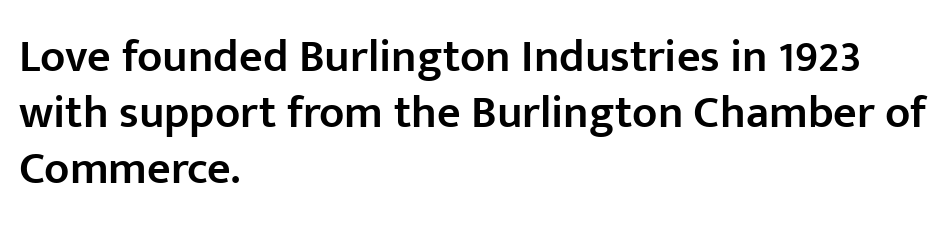
Q: Is the text bold? A: Semi-bold.
Q: Is the text italic (slanted)? A: No, it is upright.
Q: Is the typeface a serif or a sans-serif typeface? A: Sans-serif.
Q: Is the text underlined? A: No.
Q: How is the paragraph aligned? A: Left-aligned.
Q: Is the spacing between letters normal or unusually wide? A: Normal.
Q: Width (condensed, normal, or wide)? A: Normal.
Q: Stroke contrast? A: Low.
Q: x-height? A: Medium.
Q: Monospaced? A: No.
